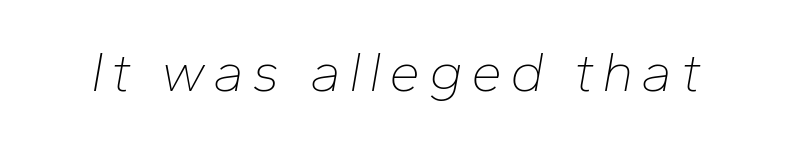
The face looks like a standard text weight, possibly lighter. Descenders hang freely into open space. Note the varied advance widths — an 'i' is clearly narrower than an 'm'. Style check: oblique.
